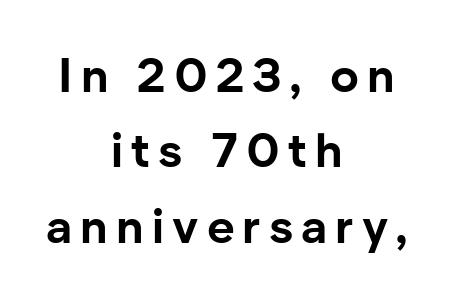
{"serif": "no", "italic": "no", "bold": "yes", "weight": "bold", "width": "normal", "stroke_contrast": "low", "x_height": "medium", "monospaced": "no", "underline": "no", "align": "center", "line_spacing": "normal", "line_spacing_ratio": 1.57, "glyph_px": 48}
